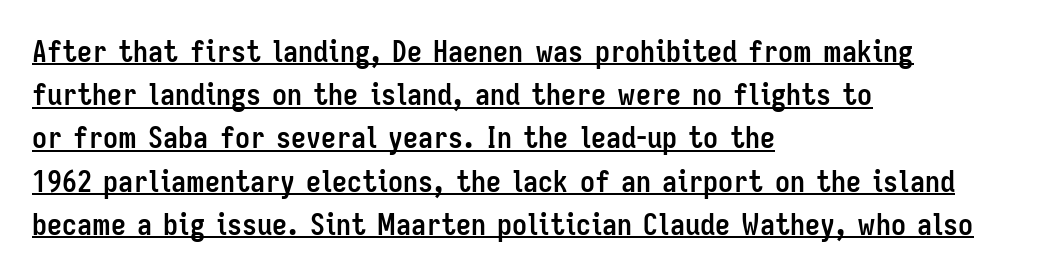
Q: Is the text bold? A: Yes.
Q: Is the text italic (slanted)? A: No, it is upright.
Q: Is the typeface a serif or a sans-serif typeface? A: Sans-serif.
Q: Is the text underlined? A: Yes.
Q: How is the paragraph aligned? A: Left-aligned.
Q: Is the spacing between letters normal or unusually wide? A: Normal.
Q: Is the spacing between lines tight, normal or loose? A: Normal.
Q: Width (condensed, normal, or wide)? A: Condensed.
Q: Stroke contrast? A: Low.
Q: x-height? A: Medium.
Q: Monospaced? A: No.
